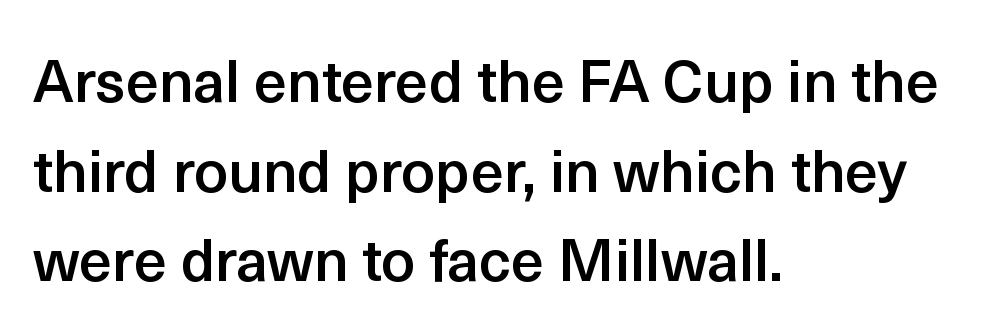
Honestly, the letter spacing is just normal — you wouldn't notice it. These lines carry some extra weight — a demibold, not a full bold. This rendering features lettering with no underline. Unlike italic type, these characters show no tilt at all. The letters advance in unequal steps, a hallmark of proportional type.
